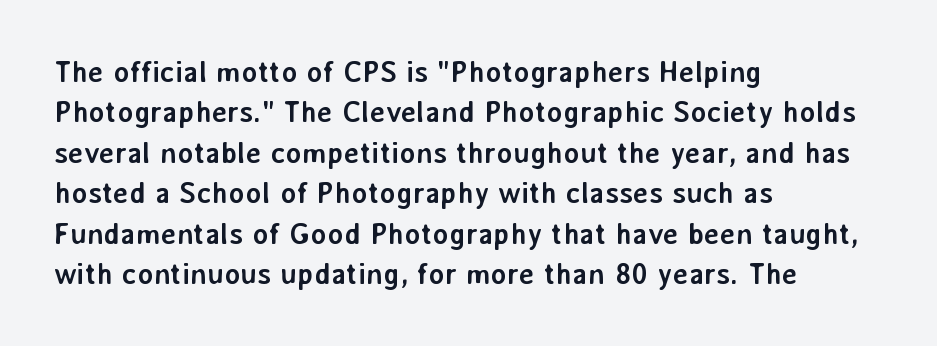
The image shows 30 px semibold sans-serif type, upright; set left-aligned, normal line spacing (1.35x), normal letter spacing, not underlined; low stroke contrast and a medium x-height.
